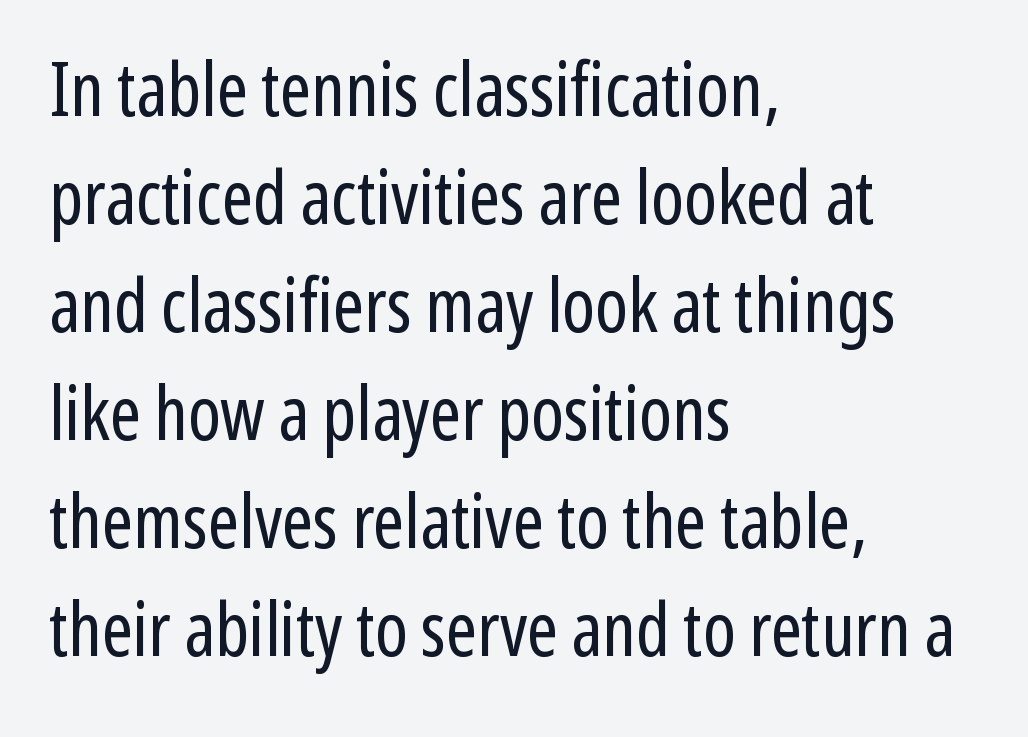
One glance says typical: line gaps are just what's usual. Spacing verdict: proportional, widths tailored to each character. These glyphs show unthickened strokes, regular width or finer. Clear beneath every line of the passage. In terms of posture, this sample is upright.
